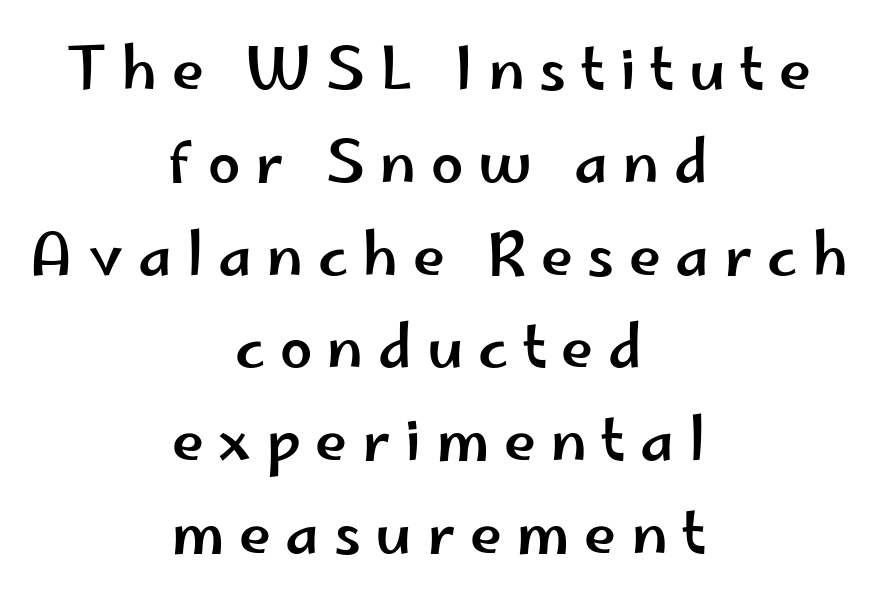
Character widths vary here, with narrow letters taking less room than wide ones. The baseline area is clear. Tracking here is generous; glyphs stand well apart from one another. A typesetter would mark this as roman, not italic. Quick note: interline space is typical.
